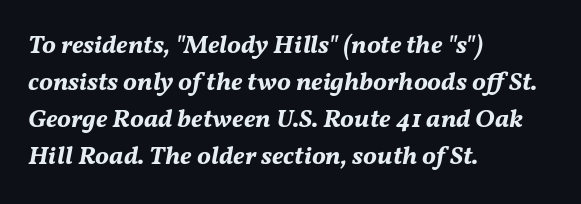
The image shows 26 px bold type, italic (leaning right); set left-aligned, normal line spacing (1.42x), normal letter spacing, not underlined.
